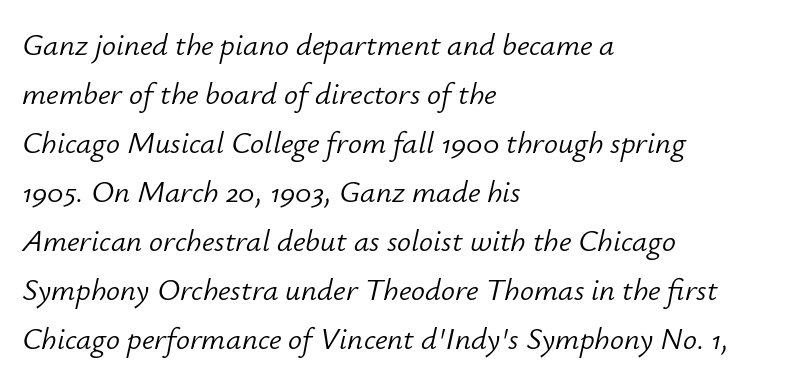
Lines of text with bare space underneath. The passage is arranged the way most books set body copy — flush left. Think of a printed novel: that variable character pitch is what you see here. Unbolded letterforms with no extra heft.
